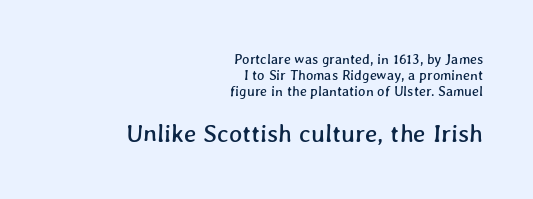
{"underline": "no", "align": "right", "line_spacing": "tight", "line_spacing_ratio": 1.15, "letter_spacing": "normal", "letter_spacing_em": 0.0, "larger_block": "second", "size_ratio": 1.79, "glyph_px": 25}
